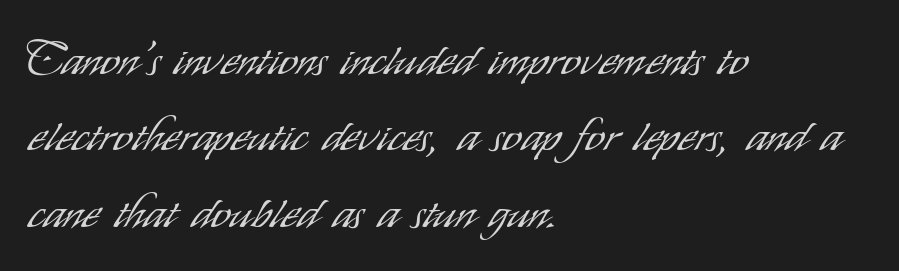
Q: Is the text bold? A: No.
Q: Is the text italic (slanted)? A: Yes.
Q: Is the typeface a serif or a sans-serif typeface? A: Sans-serif.
Q: Is the text underlined? A: No.
Q: How is the paragraph aligned? A: Left-aligned.
Q: Is the spacing between letters normal or unusually wide? A: Normal.
Q: Is the spacing between lines tight, normal or loose? A: Normal.
Q: Width (condensed, normal, or wide)? A: Condensed.
Q: Stroke contrast? A: Low.
Q: x-height? A: Small.
Q: Monospaced? A: No.
